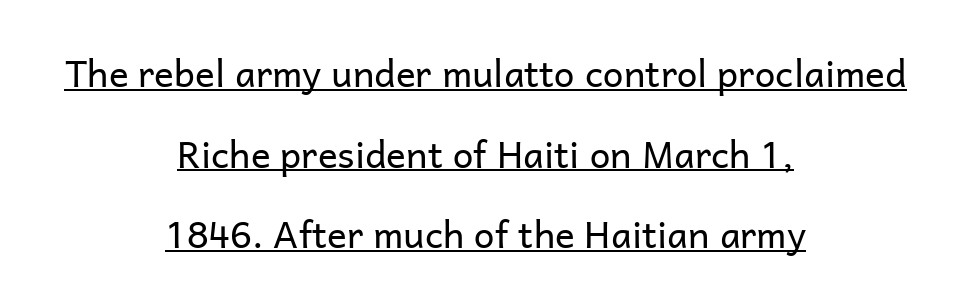
{"serif": "no", "italic": "no", "bold": "no", "weight": "regular", "width": "normal", "stroke_contrast": "low", "x_height": "medium", "monospaced": "no", "underline": "yes", "align": "center", "line_spacing": "loose", "line_spacing_ratio": 2.18, "letter_spacing": "normal", "letter_spacing_em": 0.0, "glyph_px": 37}
